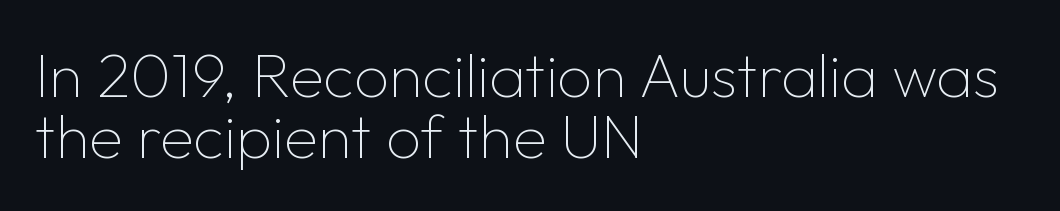
Is this a fixed-width face? No — the glyphs have proportional, varying widths. Type style note: lacks serifs. Unlike italic type, these characters show no tilt at all. Cramped leading. Glyph-to-glyph distance matches everyday printed text. Decoration check: the copy has no underline.
